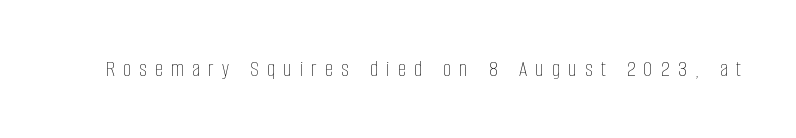
Compared with a typical body face, this is equally light or lighter still. Descenders hang freely into open space. Between one letter and the next there's a generous, obvious gap. When letters stand straight like this, we call the style roman or upright.
